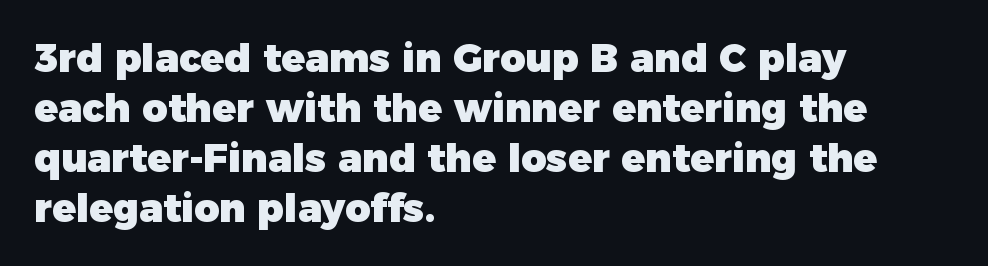
The image shows 39 px heavy sans-serif type, upright; set left-aligned, normal line spacing (1.28x), normal letter spacing, not underlined; low stroke contrast and a medium x-height.
